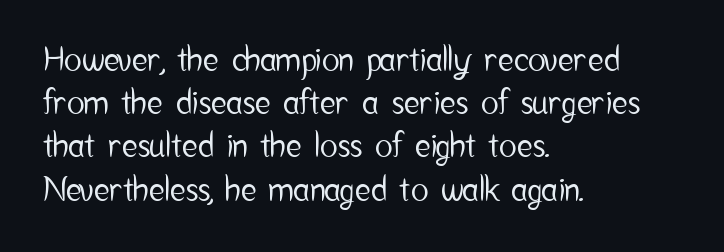
{"serif": "no", "italic": "no", "width": "condensed", "stroke_contrast": "low", "x_height": "medium", "monospaced": "no", "underline": "no", "align": "left", "line_spacing": "normal", "line_spacing_ratio": 1.31, "letter_spacing": "normal", "letter_spacing_em": 0.0, "glyph_px": 33}
